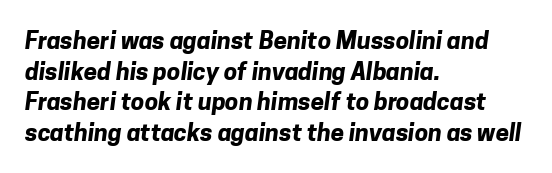
Line starts are locked; line ends wander. Underlining? Definitely not there. Is there much room between lines? A standard amount, neither cramped nor airy. You'd pick this weight for a headline — it's a proper bold.
